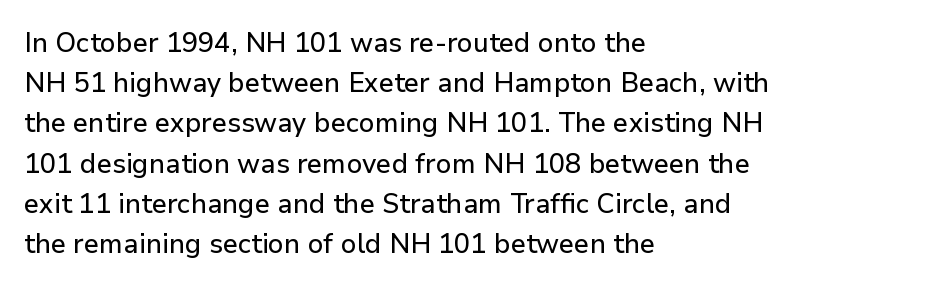
The image shows 27 px text type, upright; set left-aligned, normal line spacing (1.49x), normal letter spacing, not underlined.
